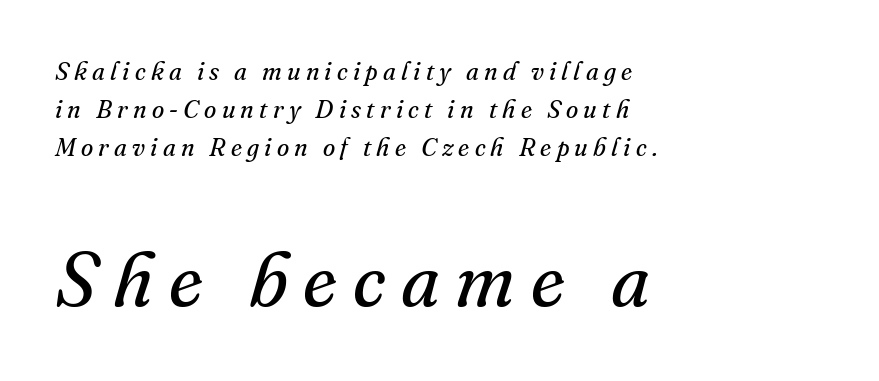
Q: Is the text bold? A: No.
Q: Is the text italic (slanted)? A: Yes, it leans right by about 16 degrees.
Q: Is the typeface a serif or a sans-serif typeface? A: Serif.
Q: Is the text underlined? A: No.
Q: How is the paragraph aligned? A: Left-aligned.
Q: Is the spacing between letters normal or unusually wide? A: Unusually wide.
Q: Is the spacing between lines tight, normal or loose? A: Normal.
Q: Which block of text is set in a larger size, the first (top) or the second (bottom)? A: The second (bottom) one.
Q: Width (condensed, normal, or wide)? A: Normal.
Q: Stroke contrast? A: Medium.
Q: x-height? A: Small.
Q: Monospaced? A: No.
